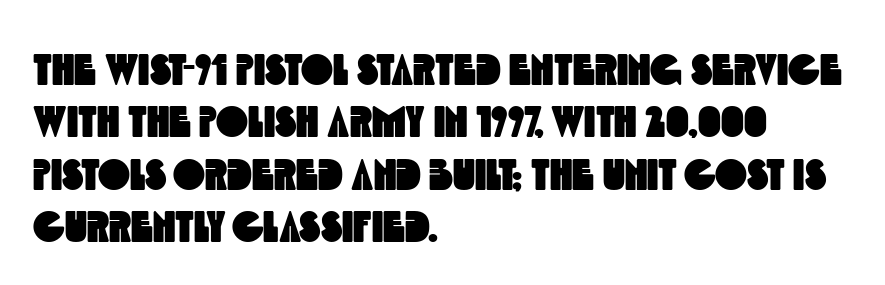
Q: Is the typeface a serif or a sans-serif typeface? A: Sans-serif.
Q: Is the text underlined? A: No.
Q: How is the paragraph aligned? A: Left-aligned.
Q: Is the spacing between letters normal or unusually wide? A: Normal.
Q: Width (condensed, normal, or wide)? A: Condensed.
Q: x-height? A: Large.
Q: Monospaced? A: No.
